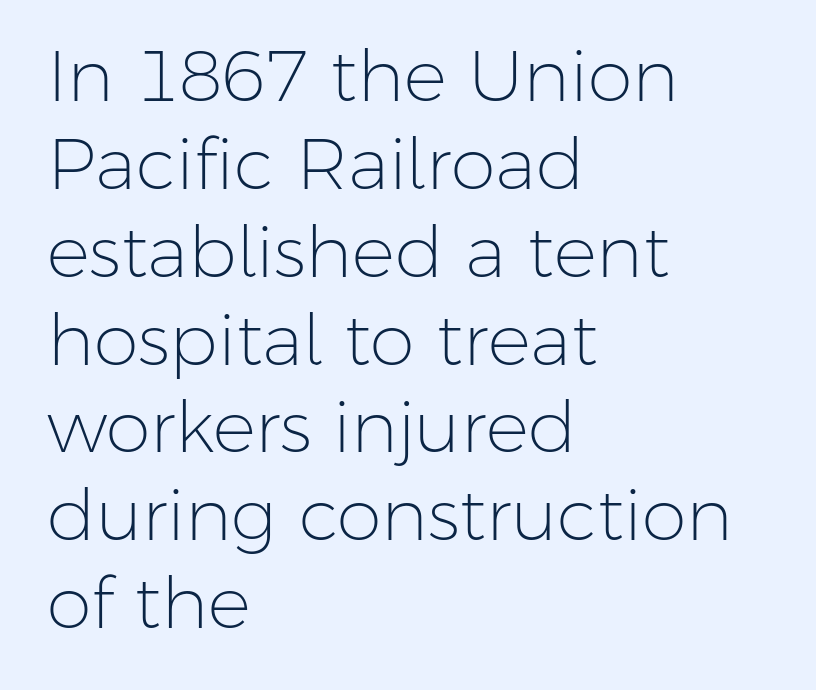
The image shows 72 px light sans-serif type, upright; set left-aligned, line spacing 1.22x, normal letter spacing, not underlined; low stroke contrast and a medium x-height.
